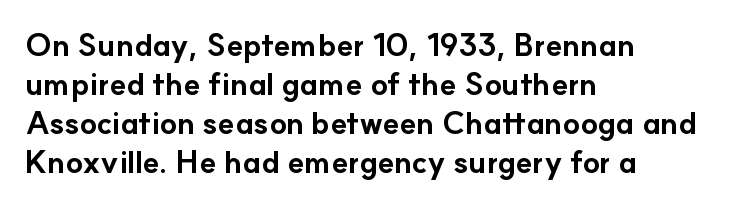
Nothing sits at the stroke ends, so this counts as sans-serif. Look at the tracking — it's just the regular setting, nothing added. The lines in this sample share a left origin and differ only in where they stop. Interline gaps are of average width in this sample. When letters stand straight like this, we call the style roman or upright.
